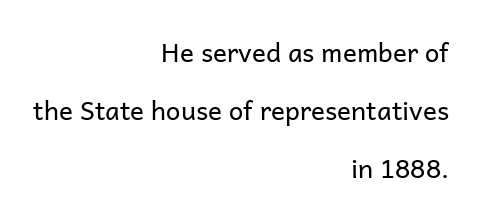
The rendering keeps characters at their native spacing. Clear beneath every line of the passage. The characters are drawn with everyday or finer stroke widths. Honestly, the rows look like they've been pulled way apart. The text block is weighted toward the right margin, trailing off unevenly leftward. It's the straight-up-and-down kind of type.
